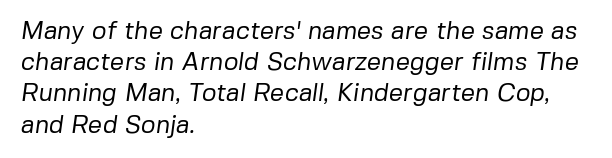
The image shows 25 px text type; set left-aligned, normal line spacing (1.25x), normal letter spacing, not underlined.
